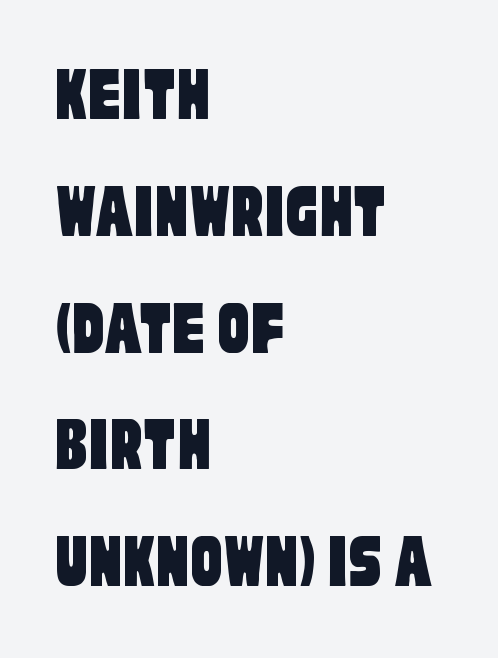
Q: Is the typeface a serif or a sans-serif typeface? A: Sans-serif.
Q: Is the text underlined? A: No.
Q: How is the paragraph aligned? A: Left-aligned.
Q: Is the spacing between letters normal or unusually wide? A: Normal.
Q: Is the spacing between lines tight, normal or loose? A: Normal.
Q: Width (condensed, normal, or wide)? A: Condensed.
Q: Stroke contrast? A: Low.
Q: x-height? A: Large.
Q: Monospaced? A: No.
